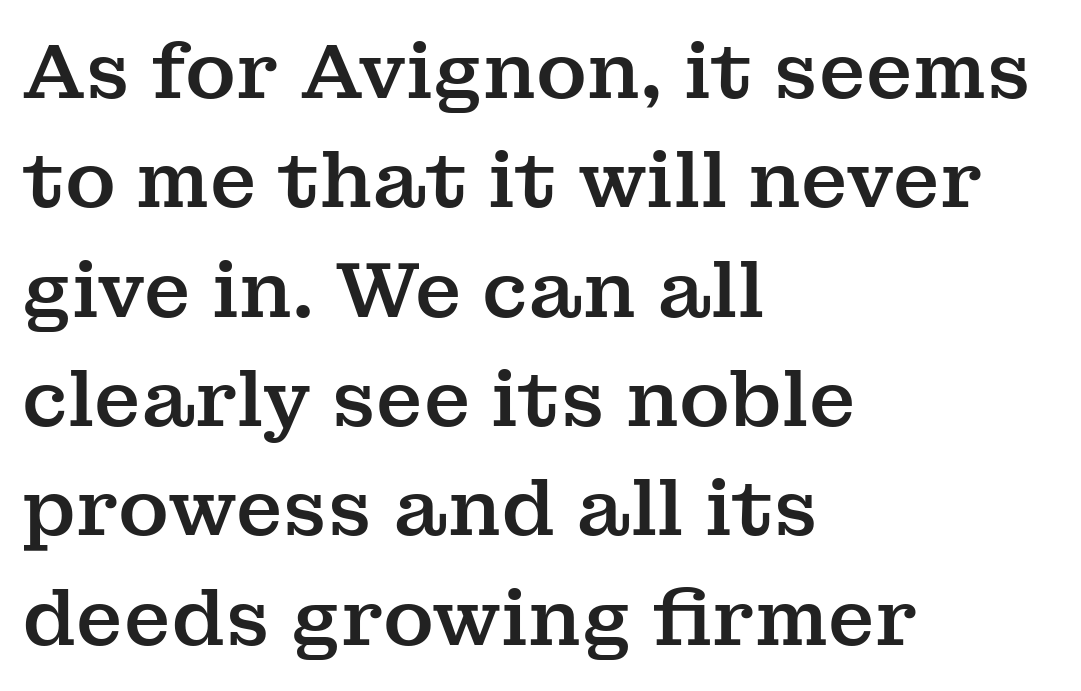
The letters carry serifs — small finishing strokes at the ends of their stems. Observe the ordinary spacing: letters are neighbours, not strangers. Normally led — the rows are evenly, conventionally spaced. The typography opts for an upright posture over an oblique one.
